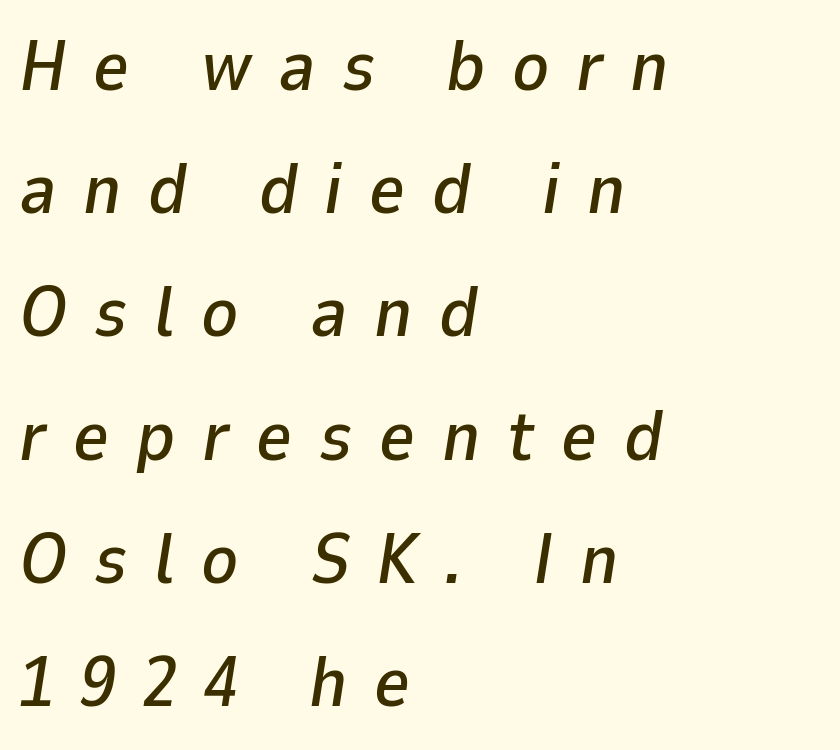
All the whitespace from short lines collects on the right. Between one letter and the next there's a generous, obvious gap. If you drew a line through each stem, it would be angled. Check under the words: just untouched page. Is this a fixed-width face? No — the glyphs have proportional, varying widths.
